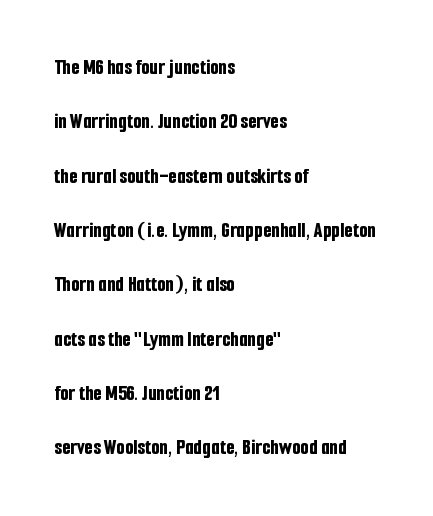
{"italic": "no", "bold": "yes", "underline": "no", "align": "left", "line_spacing": "loose", "line_spacing_ratio": 2.47, "letter_spacing": "normal", "letter_spacing_em": 0.0, "glyph_px": 22}
